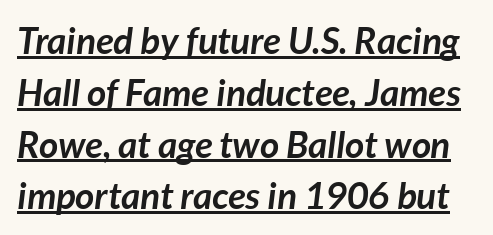
Q: Is the text bold? A: Yes.
Q: Is the text italic (slanted)? A: Yes, it leans right by about 7 degrees.
Q: Is the text underlined? A: Yes.
Q: Is the spacing between letters normal or unusually wide? A: Normal.
Q: Is the spacing between lines tight, normal or loose? A: Normal.
Q: Width (condensed, normal, or wide)? A: Normal.
Q: Stroke contrast? A: Low.
Q: x-height? A: Medium.
Q: Monospaced? A: No.
